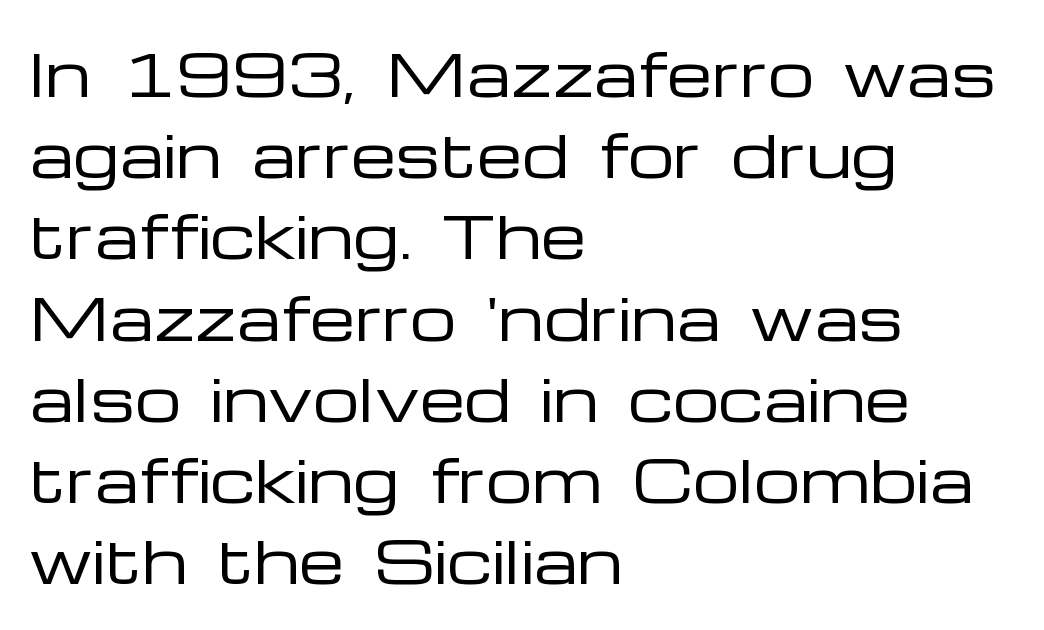
The image shows 58 px regular-weight, wide sans-serif type, upright; set left-aligned, normal line spacing (1.4x), normal letter spacing, not underlined; low stroke contrast and a medium x-height.
